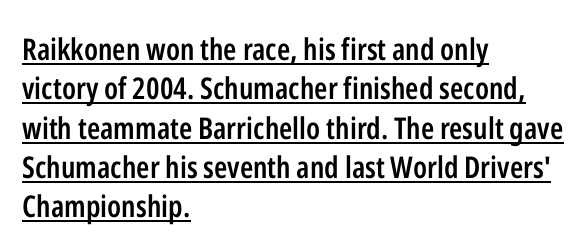
Firm but not heavy-handed strokes: this text is semibold. In terms of leading, this rendering sits right in the middle. Posture: vertical. Inter-character spacing is left at the font's built-in metrics.
